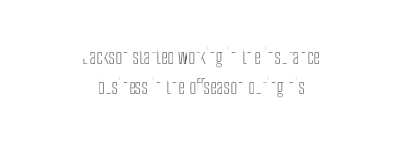
Tracking value appears to be zero — textbook default spacing. The compositor balanced each line on the midline. Evenly set lines give the paragraph a standard silhouette. Underline: absent. Ordinary non-slanted type is in use.
